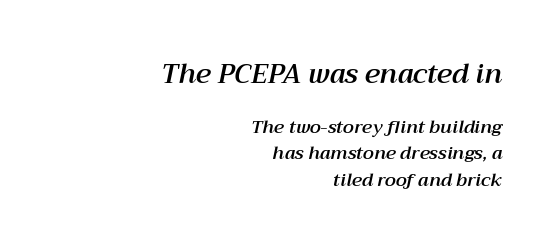
Compared with typical body copy, the letter spacing here is the same. Size hierarchy here favors the leading block over the trailing one. Does the leading feel generous? No, just average. Slant detected: the letters are inclined. Glance below the letters and you will spot only blank space. These lines are set flush right with a ragged left edge.
